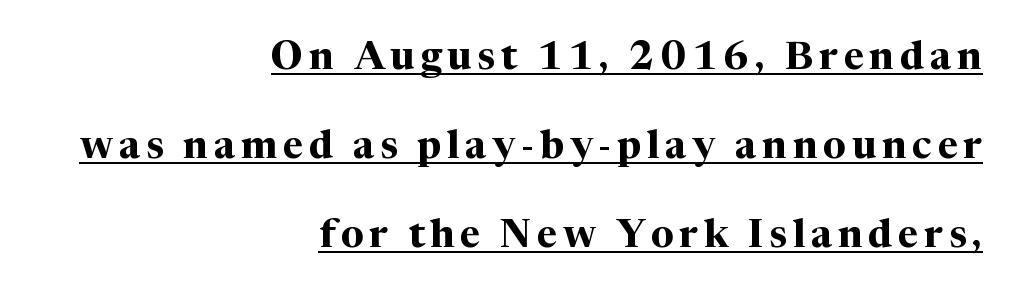
{"serif": "yes", "italic": "no", "bold": "yes", "weight": "bold", "width": "normal", "stroke_contrast": "medium", "x_height": "medium", "monospaced": "no", "underline": "yes", "align": "right", "line_spacing": "loose", "line_spacing_ratio": 2.28, "glyph_px": 39}
